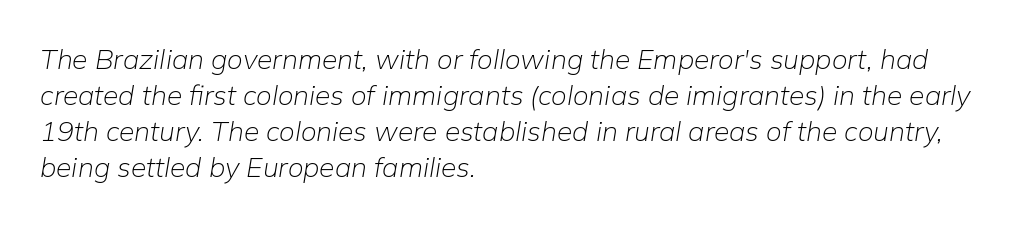
{"italic": "yes", "lean": "right", "slant_degrees": 9, "bold": "no", "weight": "light", "width": "normal", "stroke_contrast": "low", "x_height": "medium", "monospaced": "no", "underline": "no", "align": "left", "line_spacing": "normal", "line_spacing_ratio": 1.29, "letter_spacing": "normal", "letter_spacing_em": 0.0, "glyph_px": 28}
